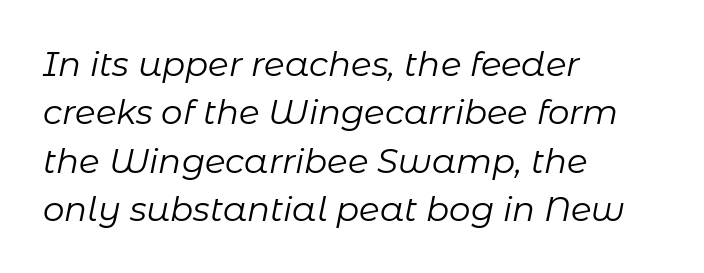
Q: Is the text bold? A: No.
Q: Is the text italic (slanted)? A: Yes, it leans right by about 11 degrees.
Q: Is the text underlined? A: No.
Q: How is the paragraph aligned? A: Left-aligned.
Q: Is the spacing between letters normal or unusually wide? A: Normal.
Q: Is the spacing between lines tight, normal or loose? A: Normal.
Q: Width (condensed, normal, or wide)? A: Normal.
Q: Stroke contrast? A: Low.
Q: x-height? A: Medium.
Q: Monospaced? A: No.
